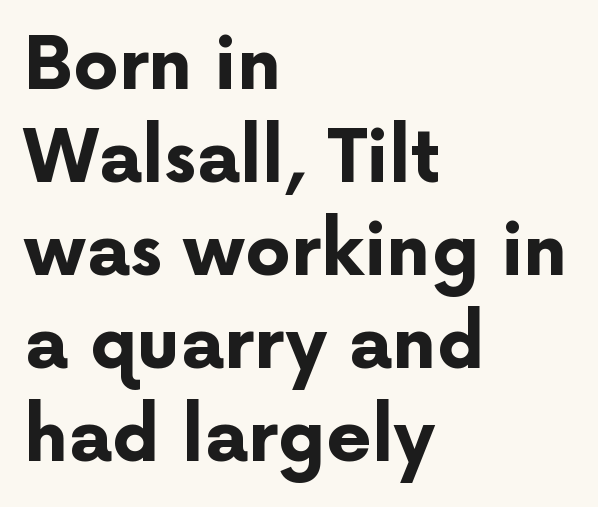
Q: Is the text bold? A: Yes.
Q: Is the text italic (slanted)? A: No, it is upright.
Q: Is the typeface a serif or a sans-serif typeface? A: Sans-serif.
Q: Is the text underlined? A: No.
Q: How is the paragraph aligned? A: Left-aligned.
Q: Is the spacing between letters normal or unusually wide? A: Normal.
Q: Is the spacing between lines tight, normal or loose? A: Normal.
Q: Width (condensed, normal, or wide)? A: Normal.
Q: Stroke contrast? A: Low.
Q: x-height? A: Medium.
Q: Monospaced? A: No.
